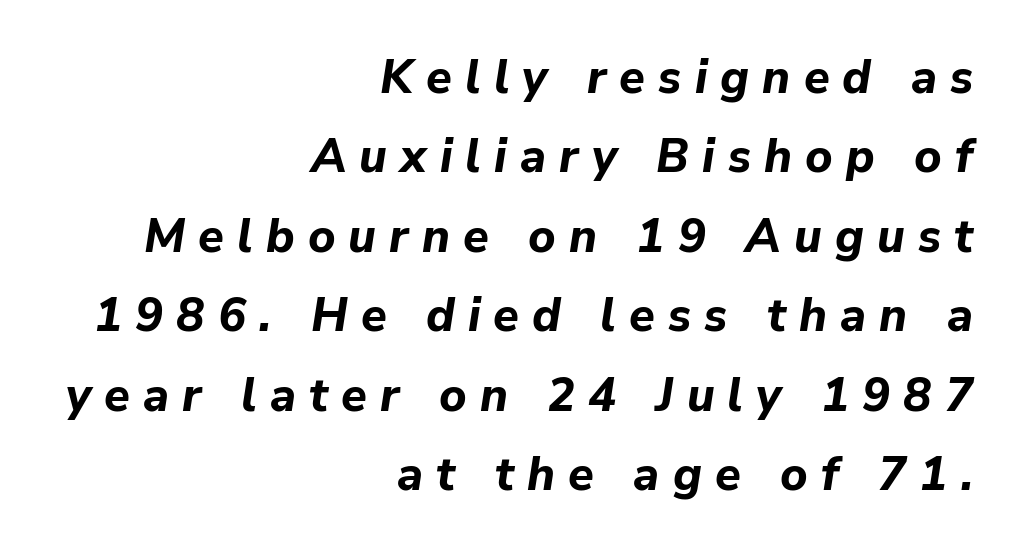
Which margin do the lines hug? The right one — the left edge is uneven. The space directly below the letters is spotless. The text carries the slant typical of an italic or oblique font. Chunky letters — that's bold for sure.
